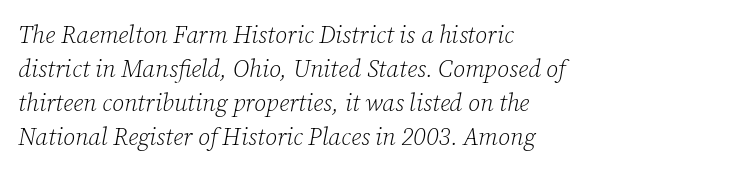
These lines stack with their left ends in a neat column. Default kerning and tracking; the words read as compact shapes. The space between consecutive lines is moderate. Underline: absent. The passage shown is not bold in any degree. Rendered with sloped, italic letterforms.
